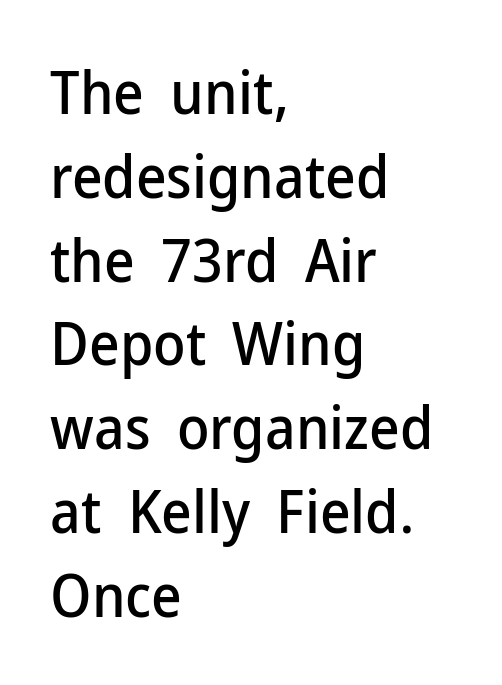
Honestly, there is no underline to notice here at all. The gaps between neighbouring characters are ordinary and unremarkable. How would I describe the line gaps? Plain and ordinary. If you drew a ruler down the left edge, every line would touch it.
